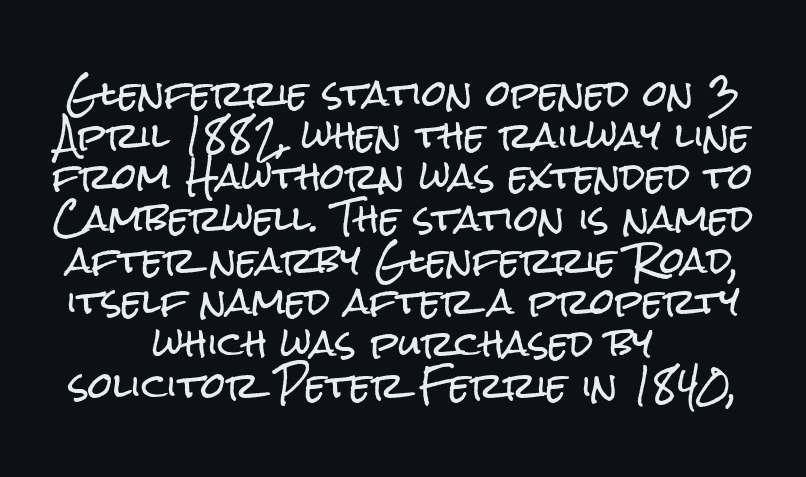
Q: Is the text italic (slanted)? A: No, it is upright.
Q: Is the typeface a serif or a sans-serif typeface? A: Sans-serif.
Q: Is the text underlined? A: No.
Q: How is the paragraph aligned? A: Centered.
Q: Is the spacing between letters normal or unusually wide? A: Normal.
Q: Width (condensed, normal, or wide)? A: Condensed.
Q: Stroke contrast? A: Low.
Q: x-height? A: Medium.
Q: Monospaced? A: No.
